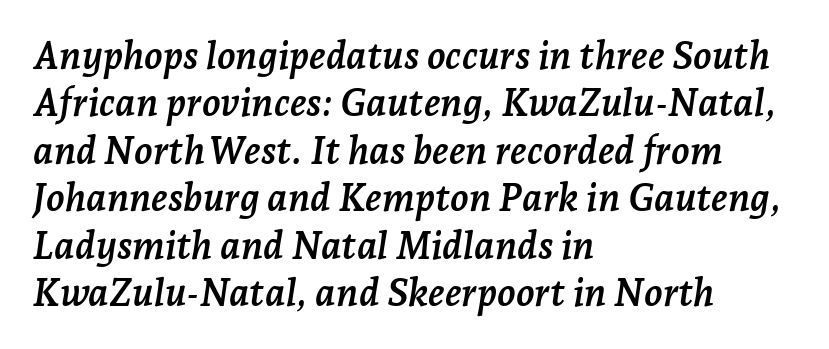
Q: Is the text bold? A: Yes.
Q: Is the text italic (slanted)? A: Yes, it leans right by about 7 degrees.
Q: Is the typeface a serif or a sans-serif typeface? A: Serif.
Q: Is the text underlined? A: No.
Q: How is the paragraph aligned? A: Left-aligned.
Q: Is the spacing between letters normal or unusually wide? A: Normal.
Q: Is the spacing between lines tight, normal or loose? A: Normal.
Q: Width (condensed, normal, or wide)? A: Normal.
Q: Stroke contrast? A: Low.
Q: x-height? A: Medium.
Q: Monospaced? A: No.
